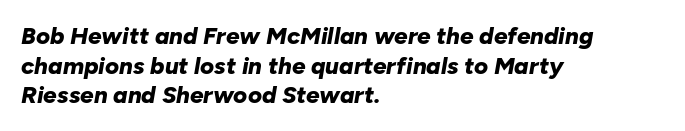
The image shows 24 px bold type, italic (leaning right); set left-aligned, line spacing 1.23x, normal letter spacing, not underlined.
